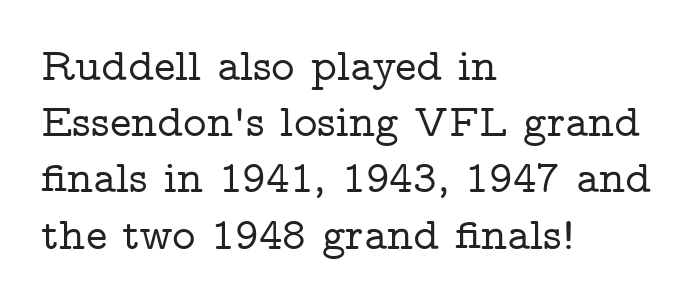
{"serif": "yes", "italic": "no", "width": "wide", "stroke_contrast": "low", "x_height": "medium", "monospaced": "no", "underline": "no", "align": "left", "line_spacing": "normal", "line_spacing_ratio": 1.25, "letter_spacing": "normal", "letter_spacing_em": 0.0, "glyph_px": 45}
